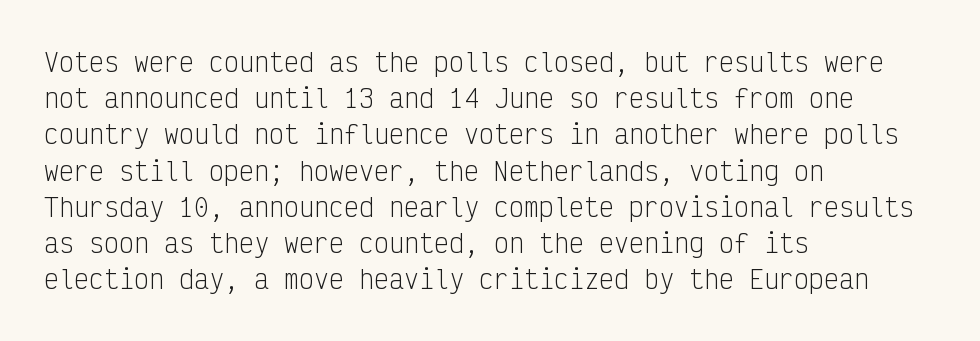
Q: Is the text bold? A: No.
Q: Is the text italic (slanted)? A: No, it is upright.
Q: Is the text underlined? A: No.
Q: How is the paragraph aligned? A: Left-aligned.
Q: Is the spacing between letters normal or unusually wide? A: Normal.
Q: Is the spacing between lines tight, normal or loose? A: Normal.
